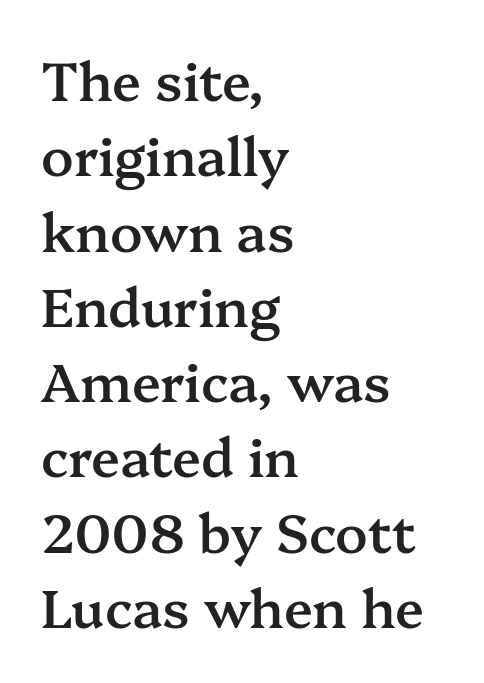
The image shows 53 px semibold serif type, upright; set left-aligned, normal line spacing (1.42x), normal letter spacing, not underlined; medium stroke contrast and a medium x-height.
